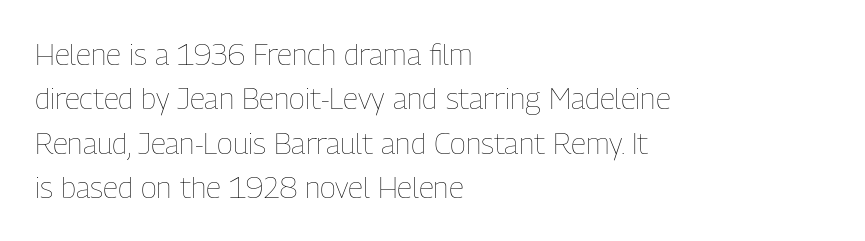
The image shows 30 px thin, condensed type, upright; set left-aligned, normal line spacing (1.48x), normal letter spacing, not underlined; low stroke contrast and a medium x-height.
